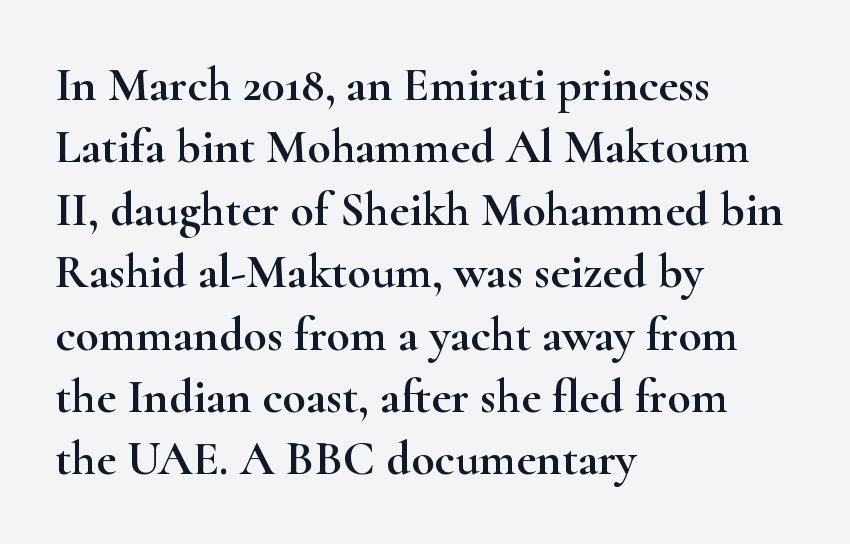
Q: Is the text italic (slanted)? A: No, it is upright.
Q: Is the typeface a serif or a sans-serif typeface? A: Serif.
Q: Is the text underlined? A: No.
Q: How is the paragraph aligned? A: Left-aligned.
Q: Is the spacing between letters normal or unusually wide? A: Normal.
Q: Is the spacing between lines tight, normal or loose? A: Normal.
Q: Width (condensed, normal, or wide)? A: Wide.
Q: Stroke contrast? A: High.
Q: x-height? A: Small.
Q: Monospaced? A: No.
